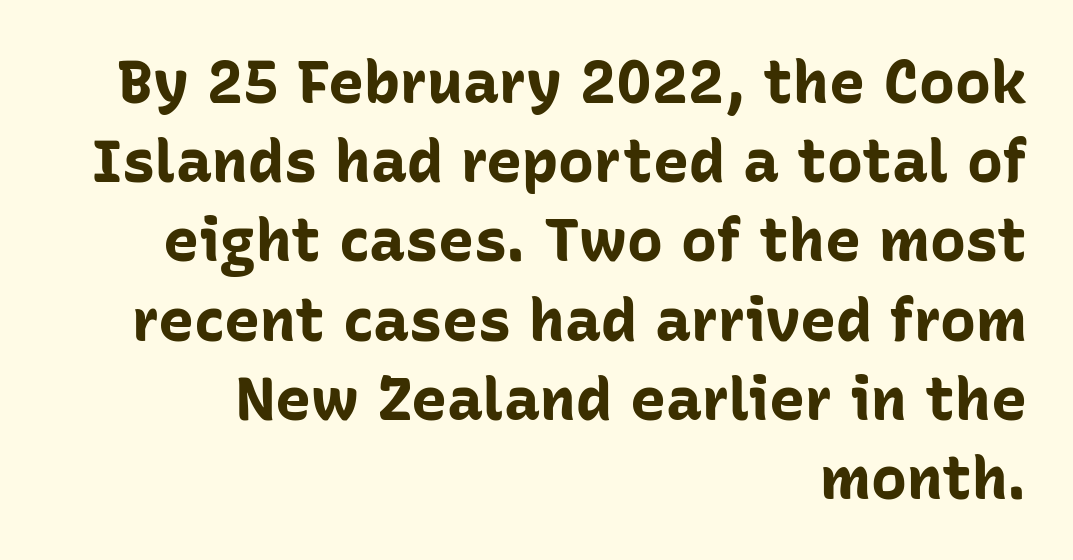
Q: Is the text bold? A: Yes.
Q: Is the text italic (slanted)? A: No, it is upright.
Q: Is the typeface a serif or a sans-serif typeface? A: Sans-serif.
Q: Is the text underlined? A: No.
Q: How is the paragraph aligned? A: Right-aligned.
Q: Is the spacing between letters normal or unusually wide? A: Normal.
Q: Is the spacing between lines tight, normal or loose? A: Normal.
Q: Width (condensed, normal, or wide)? A: Normal.
Q: Stroke contrast? A: Low.
Q: x-height? A: Medium.
Q: Monospaced? A: No.
